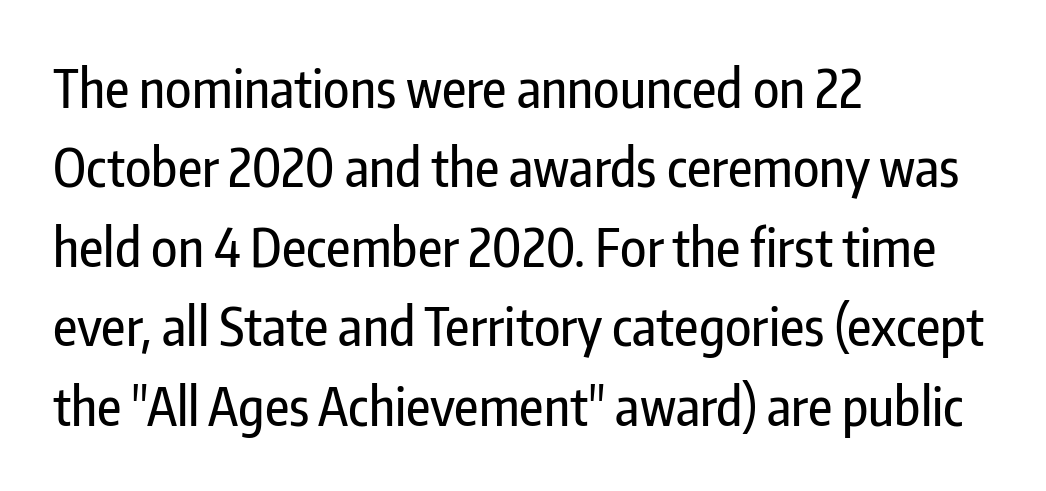
A roman cut, with each character standing at attention. No extra tracking has been applied to these lines. What kind of face is this? One without serifs — a sans. The area under the type is left untouched.
